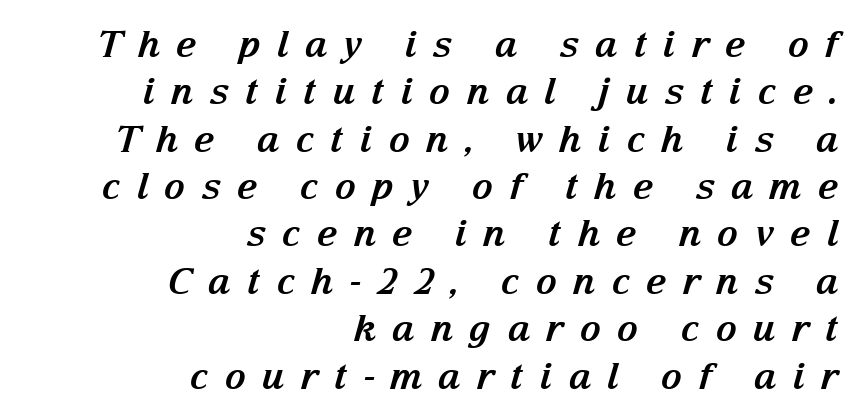
The image shows 37 px bold serif type, italic (leaning right); set right-aligned, normal line spacing (1.28x), unusually wide letter spacing (+0.42 em), not underlined; medium stroke contrast and a medium x-height.
